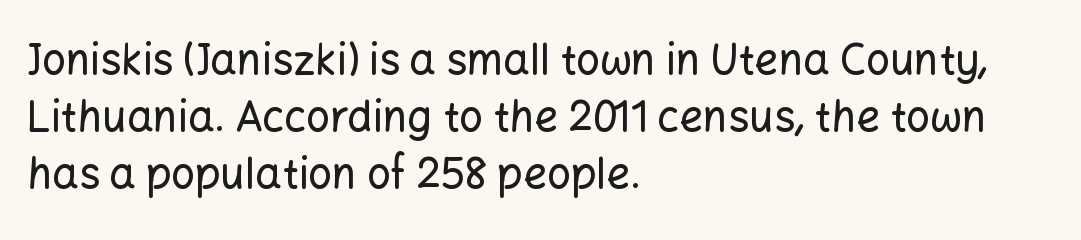
Q: Is the text italic (slanted)? A: No, it is upright.
Q: Is the typeface a serif or a sans-serif typeface? A: Sans-serif.
Q: Is the text underlined? A: No.
Q: How is the paragraph aligned? A: Left-aligned.
Q: Is the spacing between letters normal or unusually wide? A: Normal.
Q: Is the spacing between lines tight, normal or loose? A: Normal.
Q: Width (condensed, normal, or wide)? A: Normal.
Q: Stroke contrast? A: Low.
Q: x-height? A: Medium.
Q: Monospaced? A: No.
